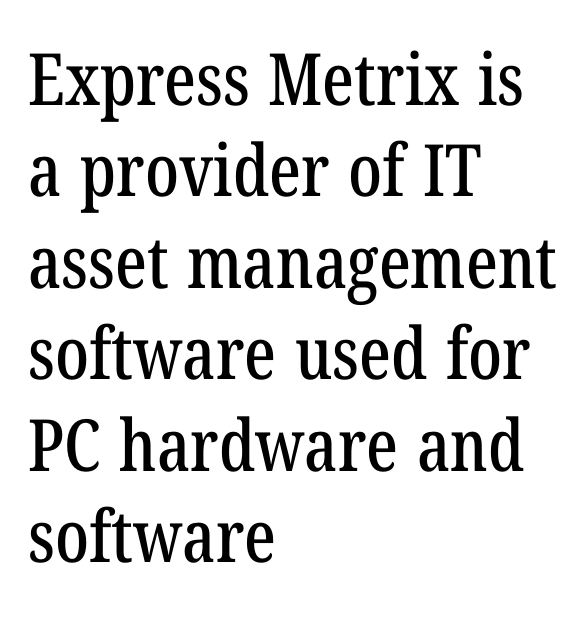
{"serif": "yes", "width": "condensed", "stroke_contrast": "low", "x_height": "medium", "monospaced": "no", "underline": "no", "align": "left", "line_spacing": "normal", "line_spacing_ratio": 1.27, "letter_spacing": "normal", "letter_spacing_em": 0.0, "glyph_px": 72}
